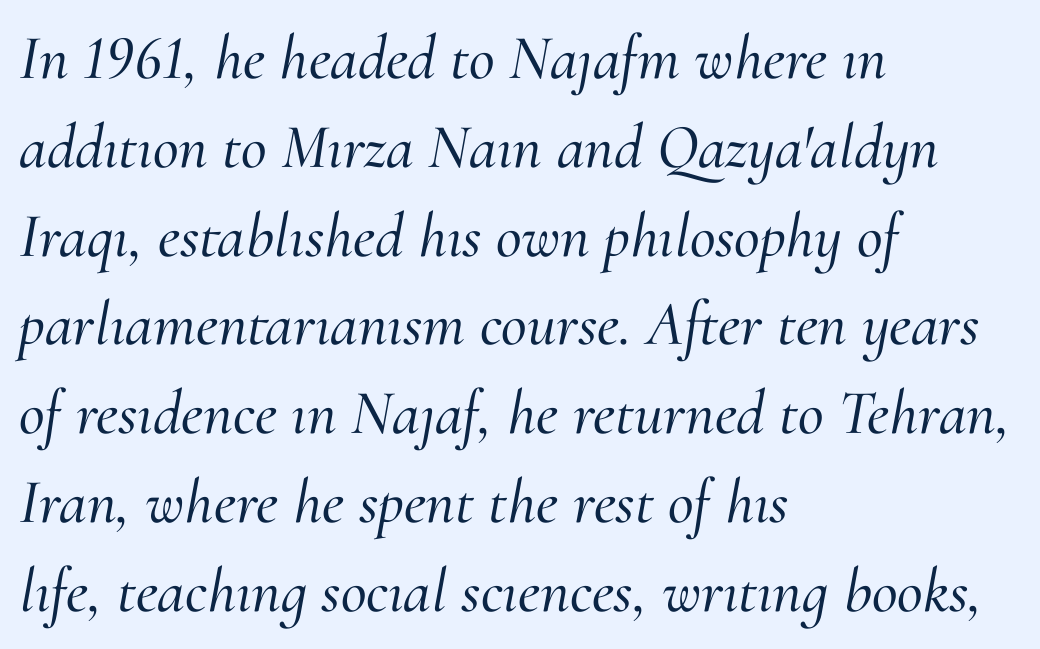
The image shows 63 px serif type, italic (leaning right); set left-aligned, normal line spacing (1.41x), normal letter spacing, not underlined; medium stroke contrast and a small x-height.
